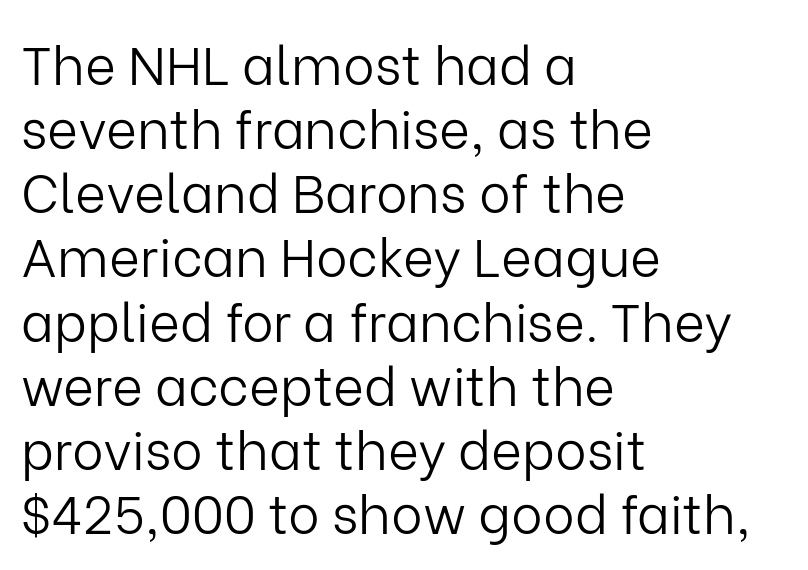
The image shows 53 px light sans-serif type, upright; set left-aligned, line spacing 1.21x, normal letter spacing, not underlined; low stroke contrast and a medium x-height.
